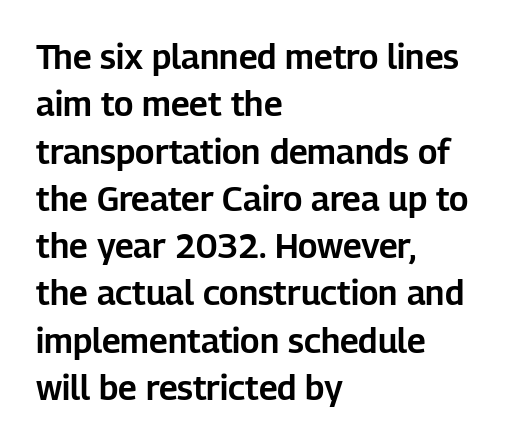
The image shows 34 px sans-serif type, upright; set left-aligned, normal line spacing (1.39x), normal letter spacing, not underlined; low stroke contrast and a medium x-height.
